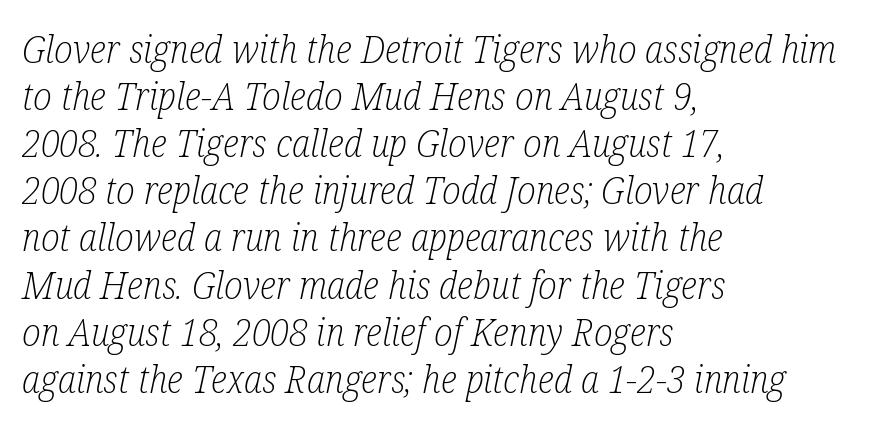
The image shows 38 px light, condensed serif type, italic (leaning right); set left-aligned, line spacing 1.24x, normal letter spacing, not underlined; low stroke contrast and a medium x-height.
